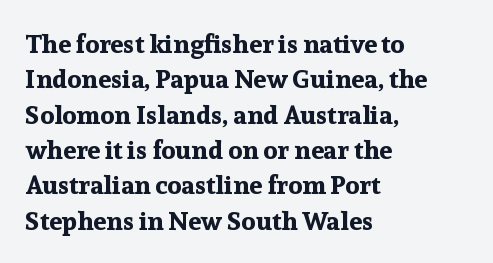
The image shows 26 px bold type, upright; set left-aligned, normal line spacing (1.36x), normal letter spacing, not underlined.
